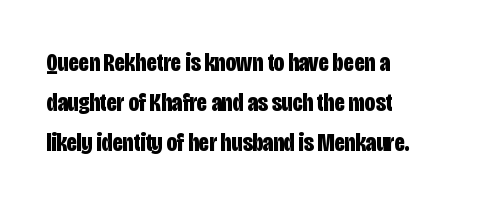
The image shows 26 px bold type, upright; set left-aligned, normal line spacing (1.53x), normal letter spacing, not underlined.
